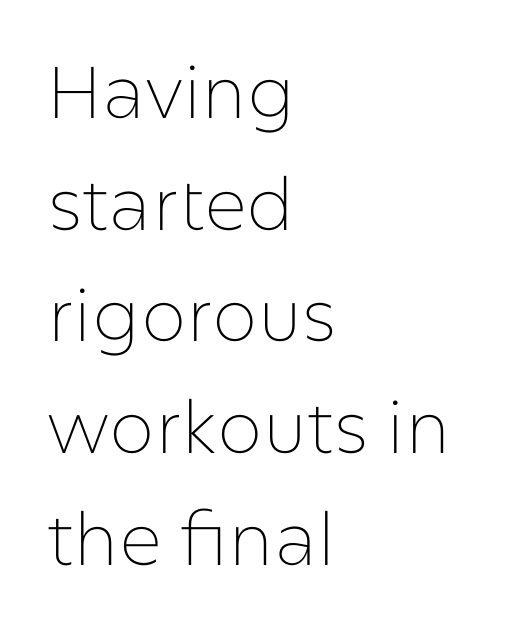
One glance says typical: line gaps are just what's usual. Rendered with straight, roman letterforms. Looks like regular typesetting: each glyph gets only the width it needs. What stands out about the letter spacing? Nothing — it is the standard amount.
